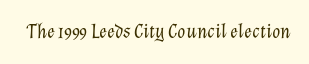
{"italic": "yes", "lean": "right", "slant_degrees": 12, "bold": "no", "underline": "no", "letter_spacing": "normal", "letter_spacing_em": 0.0, "glyph_px": 21}
